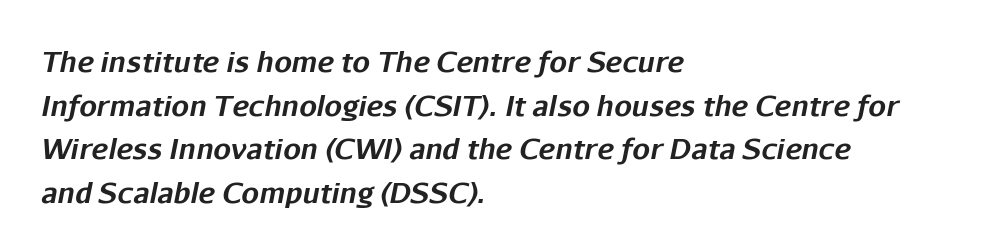
Every row of glyphs begins at an identical x-position on the left. The rendering uses a bold face; every stroke is thick and dark. The rendering uses a moderate line-height, typical for paragraphs. A typesetter would call this zero additional tracking. This rendering features lettering with no underline.
